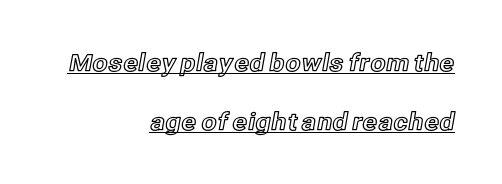
{"underline": "yes", "align": "right", "line_spacing": "loose", "line_spacing_ratio": 2.44, "letter_spacing": "normal", "letter_spacing_em": 0.0, "glyph_px": 24}
